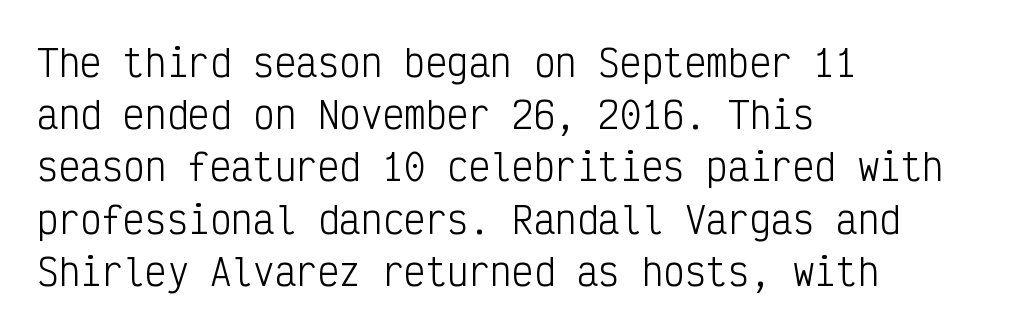
Q: Is the text bold? A: No.
Q: Is the text italic (slanted)? A: No, it is upright.
Q: Is the typeface a serif or a sans-serif typeface? A: Sans-serif.
Q: Is the text underlined? A: No.
Q: How is the paragraph aligned? A: Left-aligned.
Q: Is the spacing between letters normal or unusually wide? A: Normal.
Q: Is the spacing between lines tight, normal or loose? A: Normal.
Q: Width (condensed, normal, or wide)? A: Condensed.
Q: Stroke contrast? A: Low.
Q: x-height? A: Medium.
Q: Monospaced? A: Yes.
